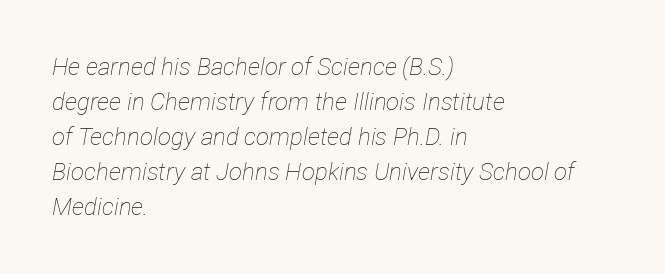
Q: Is the text bold? A: No.
Q: Is the text italic (slanted)? A: Yes, it leans right by about 12 degrees.
Q: Is the text underlined? A: No.
Q: How is the paragraph aligned? A: Left-aligned.
Q: Is the spacing between letters normal or unusually wide? A: Normal.
Q: Is the spacing between lines tight, normal or loose? A: Normal.
